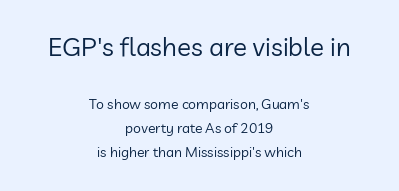
Q: Is the text bold? A: No.
Q: Is the text italic (slanted)? A: No, it is upright.
Q: Is the text underlined? A: No.
Q: How is the paragraph aligned? A: Centered.
Q: Is the spacing between letters normal or unusually wide? A: Normal.
Q: Which block of text is set in a larger size, the first (top) or the second (bottom)? A: The first (top) one.
